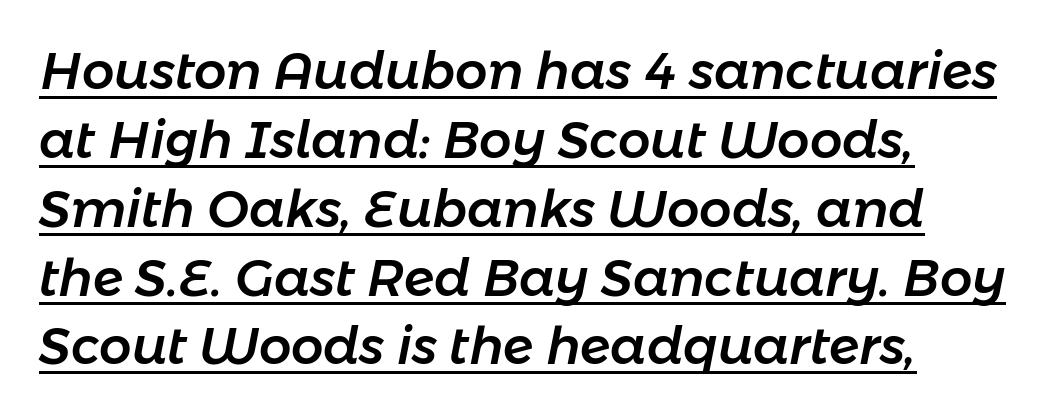
The image shows 51 px text type, italic (leaning right); set left-aligned, normal line spacing (1.35x), normal letter spacing, underlined; low stroke contrast and a medium x-height.
